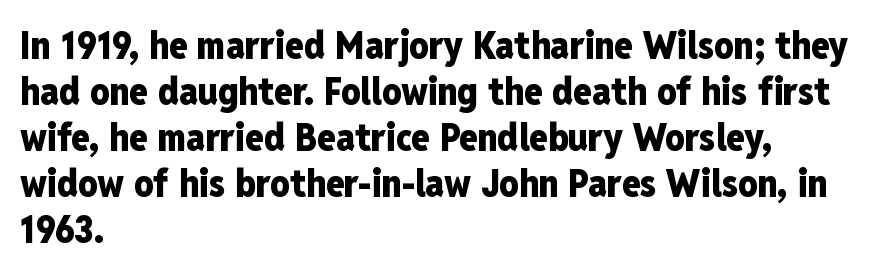
The typesetter chose a ragged-right arrangement here. Chunky letters — that's bold for sure. The font family rendered here belongs to the sans-serif group. Do the characters align in a grid? No, the font is proportional. Tall strokes in this sample are plumb rather than angled.
